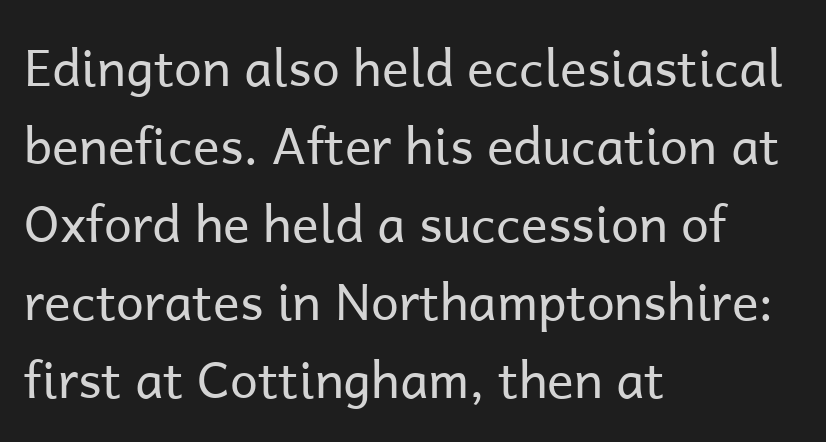
Q: Is the text bold? A: No.
Q: Is the text italic (slanted)? A: No, it is upright.
Q: Is the typeface a serif or a sans-serif typeface? A: Sans-serif.
Q: Is the text underlined? A: No.
Q: How is the paragraph aligned? A: Left-aligned.
Q: Is the spacing between letters normal or unusually wide? A: Normal.
Q: Is the spacing between lines tight, normal or loose? A: Normal.
Q: Width (condensed, normal, or wide)? A: Normal.
Q: Stroke contrast? A: Low.
Q: x-height? A: Medium.
Q: Monospaced? A: No.
